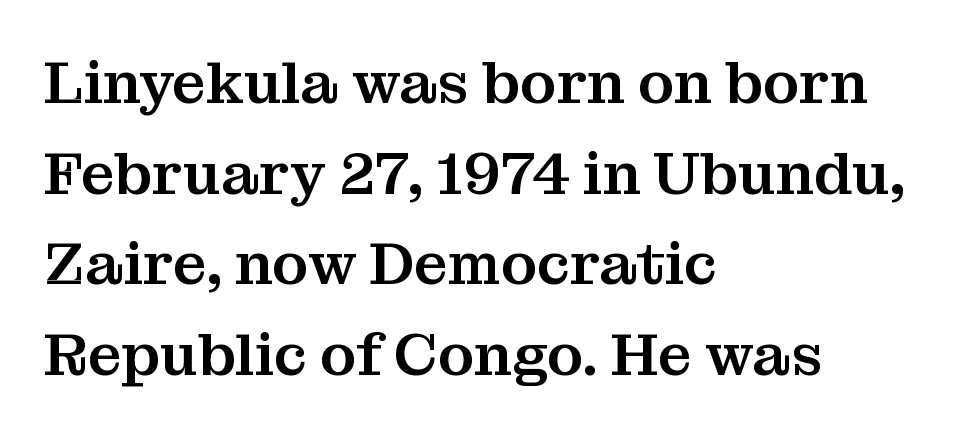
The image shows 60 px serif type, upright; set left-aligned, normal line spacing (1.51x), normal letter spacing, not underlined; medium stroke contrast and a medium x-height.
